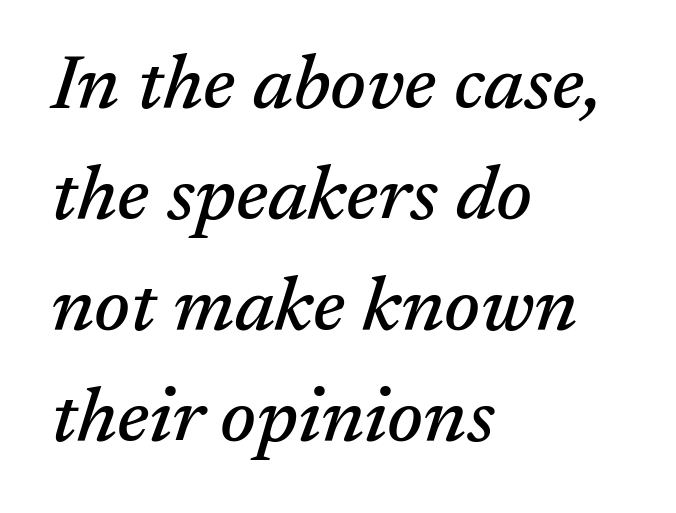
{"serif": "yes", "italic": "yes", "lean": "right", "slant_degrees": 17, "width": "normal", "stroke_contrast": "medium", "x_height": "medium", "monospaced": "no", "underline": "no", "align": "left", "line_spacing": "normal", "line_spacing_ratio": 1.44, "letter_spacing": "normal", "letter_spacing_em": 0.0, "glyph_px": 77}
